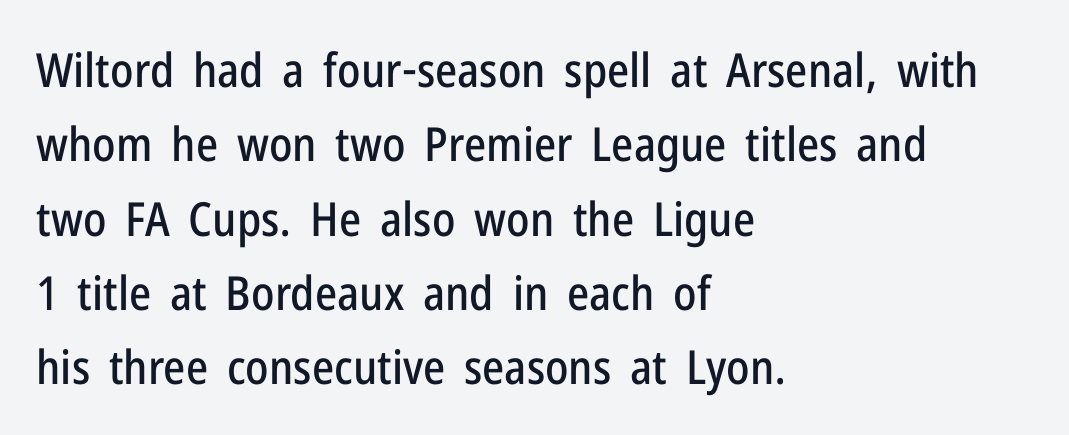
Q: Is the text italic (slanted)? A: No, it is upright.
Q: Is the typeface a serif or a sans-serif typeface? A: Sans-serif.
Q: Is the text underlined? A: No.
Q: How is the paragraph aligned? A: Left-aligned.
Q: Is the spacing between letters normal or unusually wide? A: Normal.
Q: Is the spacing between lines tight, normal or loose? A: Normal.
Q: Width (condensed, normal, or wide)? A: Condensed.
Q: Stroke contrast? A: Low.
Q: x-height? A: Medium.
Q: Monospaced? A: No.
